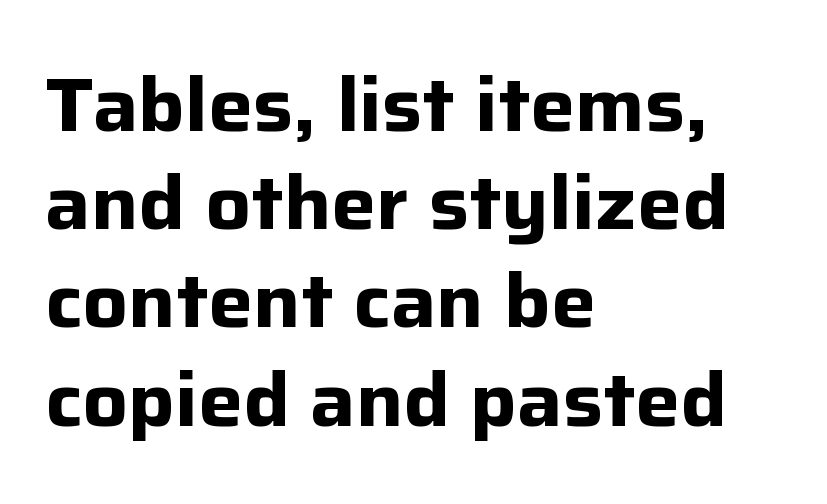
The image shows 75 px bold sans-serif type, upright; set left-aligned, normal line spacing (1.31x), normal letter spacing, not underlined; low stroke contrast and a medium x-height.
